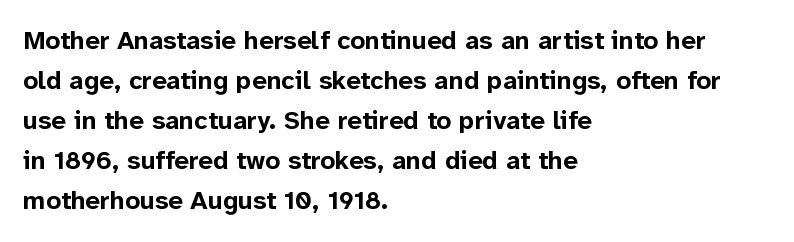
The letterforms sit shoulder to shoulder at normal distance. If you measured baseline to baseline, you'd find a middling distance. The specimen omits any rule beneath the text block's lines. These lines stack with their left ends in a neat column.
